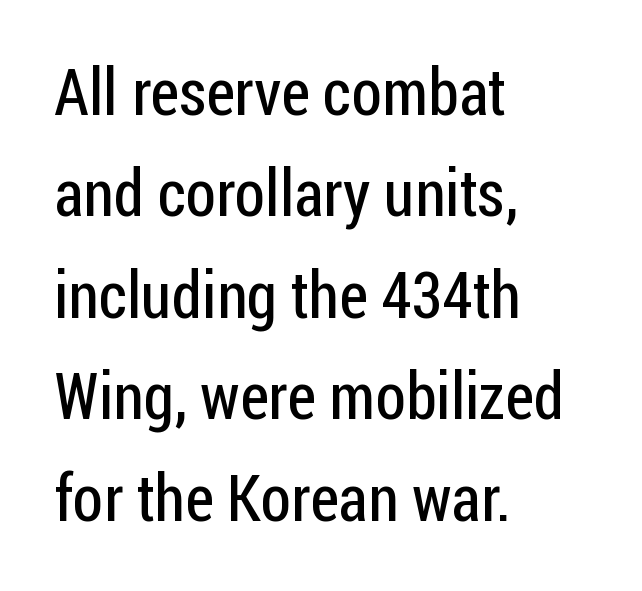
The image shows 65 px regular-weight, condensed sans-serif type, upright; set left-aligned, normal line spacing (1.56x), normal letter spacing, not underlined; low stroke contrast and a medium x-height.
